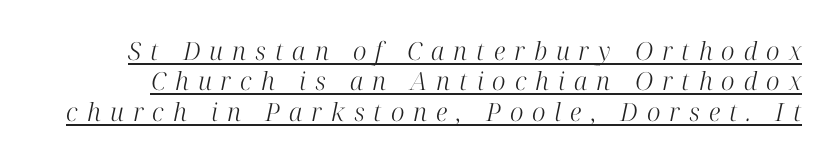
Compared with a typical body face, this is equally light or lighter still. Beneath each row of characters lies a ruled line. Quick note: italic. The passage shown has open, widely tracked lettering throughout.
